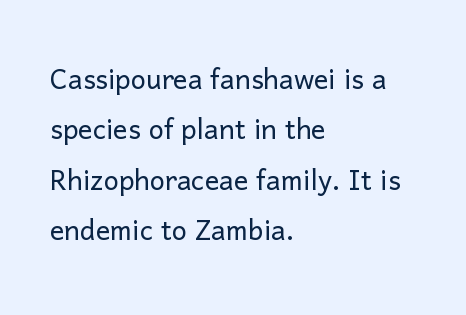
Q: Is the text bold? A: No.
Q: Is the text italic (slanted)? A: No, it is upright.
Q: Is the typeface a serif or a sans-serif typeface? A: Sans-serif.
Q: Is the text underlined? A: No.
Q: How is the paragraph aligned? A: Left-aligned.
Q: Is the spacing between letters normal or unusually wide? A: Normal.
Q: Is the spacing between lines tight, normal or loose? A: Normal.
Q: Width (condensed, normal, or wide)? A: Normal.
Q: Stroke contrast? A: Low.
Q: x-height? A: Medium.
Q: Monospaced? A: No.
